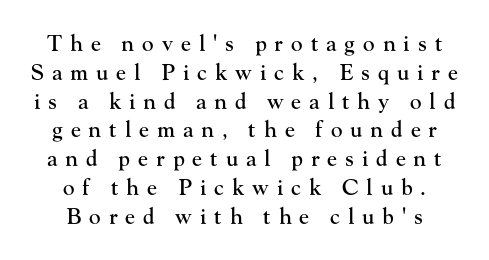
Teacher's note: observe the equal gaps on both sides — that is centered alignment. This sample uses an upright cut, with every glyph sitting square on the baseline. Loose tracking; the words dissolve into strings of separated letters. The designer left line spacing at the default. Lines of text with bare space underneath.
